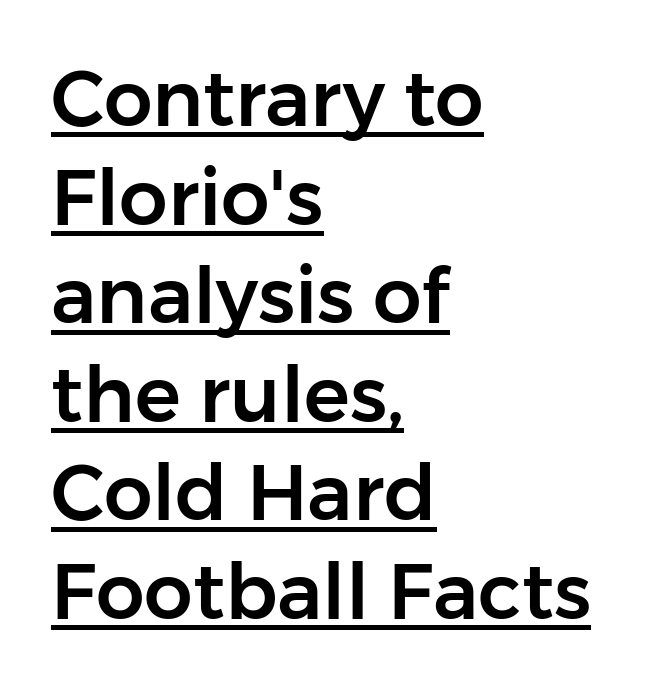
Q: Is the text italic (slanted)? A: No, it is upright.
Q: Is the typeface a serif or a sans-serif typeface? A: Sans-serif.
Q: Is the text underlined? A: Yes.
Q: How is the paragraph aligned? A: Left-aligned.
Q: Is the spacing between letters normal or unusually wide? A: Normal.
Q: Is the spacing between lines tight, normal or loose? A: Normal.
Q: Width (condensed, normal, or wide)? A: Normal.
Q: Stroke contrast? A: Low.
Q: x-height? A: Medium.
Q: Monospaced? A: No.
